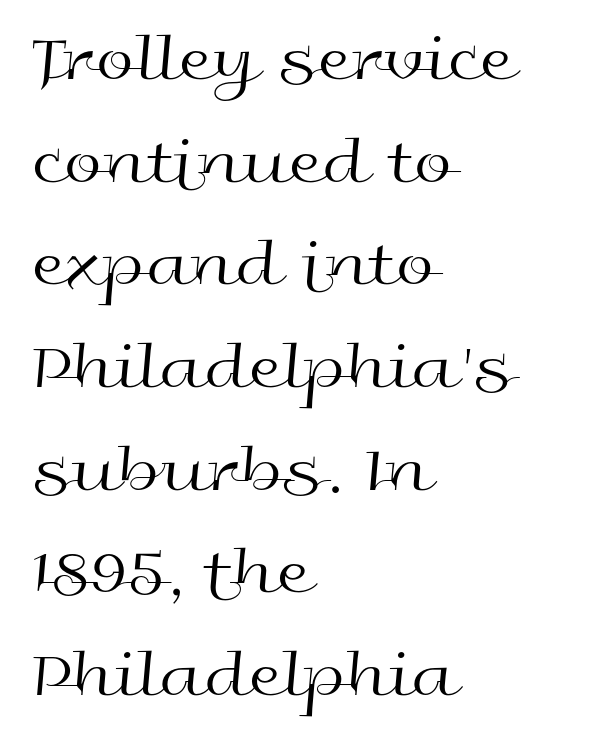
Q: Is the text bold? A: No.
Q: Is the text italic (slanted)? A: No, it is upright.
Q: Is the typeface a serif or a sans-serif typeface? A: Sans-serif.
Q: Is the text underlined? A: No.
Q: How is the paragraph aligned? A: Left-aligned.
Q: Is the spacing between letters normal or unusually wide? A: Normal.
Q: Is the spacing between lines tight, normal or loose? A: Normal.
Q: Width (condensed, normal, or wide)? A: Wide.
Q: x-height? A: Medium.
Q: Monospaced? A: No.
